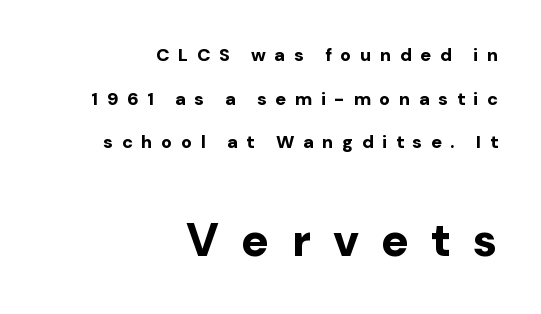
Q: Is the text bold? A: Yes.
Q: Is the text italic (slanted)? A: No, it is upright.
Q: Is the typeface a serif or a sans-serif typeface? A: Sans-serif.
Q: Is the text underlined? A: No.
Q: How is the paragraph aligned? A: Right-aligned.
Q: Is the spacing between letters normal or unusually wide? A: Unusually wide.
Q: Is the spacing between lines tight, normal or loose? A: Loose.
Q: Which block of text is set in a larger size, the first (top) or the second (bottom)? A: The second (bottom) one.
Q: Width (condensed, normal, or wide)? A: Normal.
Q: Stroke contrast? A: Low.
Q: x-height? A: Medium.
Q: Monospaced? A: No.
